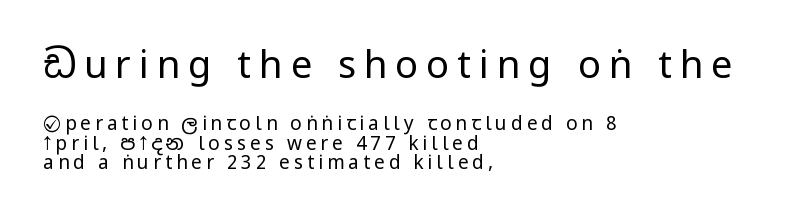
{"serif": "no", "italic": "no", "bold": "no", "weight": "regular", "width": "condensed", "stroke_contrast": "low", "x_height": "large", "monospaced": "no", "underline": "no", "align": "left", "line_spacing": "tight", "line_spacing_ratio": 1.02, "letter_spacing": "wide", "letter_spacing_em": 0.21, "larger_block": "first", "size_ratio": 2.0, "glyph_px": 38}
